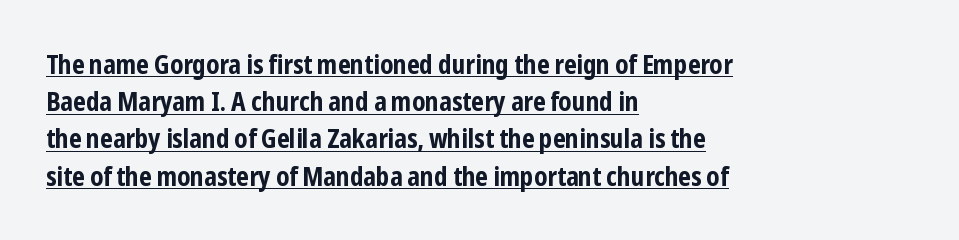
Q: Is the text bold? A: Yes.
Q: Is the text italic (slanted)? A: No, it is upright.
Q: Is the text underlined? A: Yes.
Q: How is the paragraph aligned? A: Left-aligned.
Q: Is the spacing between letters normal or unusually wide? A: Normal.
Q: Is the spacing between lines tight, normal or loose? A: Normal.
